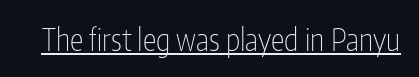
Q: Is the text bold? A: No.
Q: Is the text italic (slanted)? A: No, it is upright.
Q: Is the typeface a serif or a sans-serif typeface? A: Sans-serif.
Q: Is the text underlined? A: Yes.
Q: Is the spacing between letters normal or unusually wide? A: Normal.
Q: Width (condensed, normal, or wide)? A: Condensed.
Q: Stroke contrast? A: Low.
Q: x-height? A: Medium.
Q: Monospaced? A: No.
